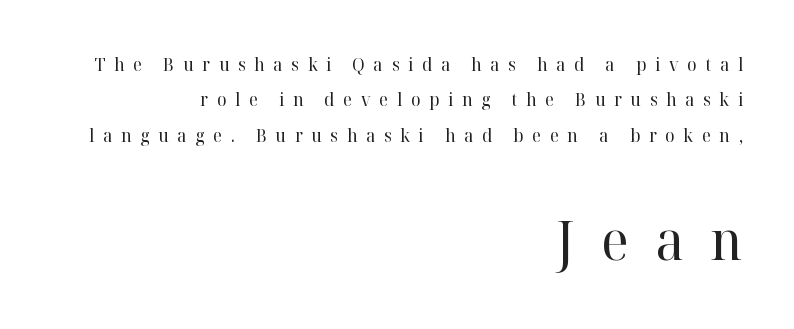
The image shows 55 px regular-weight serif type, upright; set right-aligned, loose line spacing (1.97x), unusually wide letter spacing (+0.48 em), not underlined; the second (bottom) block is 3.06x larger; high stroke contrast and a medium x-height.
